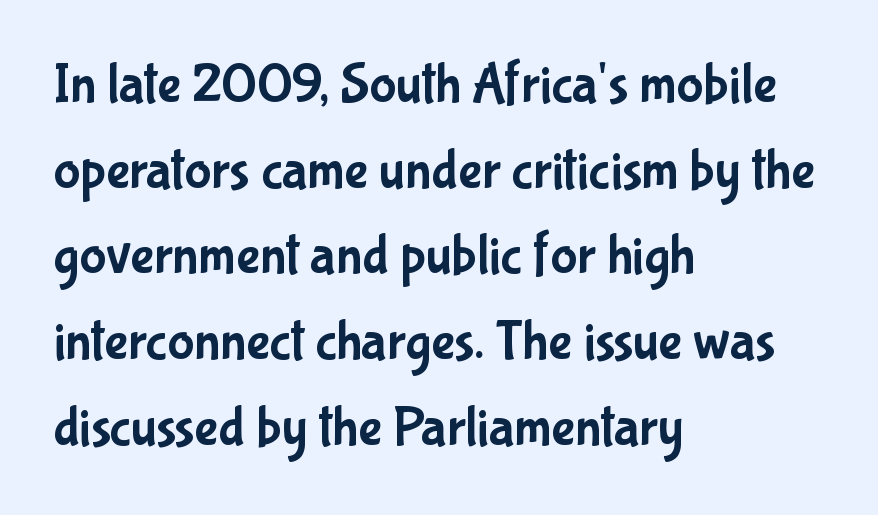
{"serif": "no", "italic": "no", "width": "condensed", "stroke_contrast": "low", "x_height": "medium", "monospaced": "no", "underline": "no", "align": "left", "line_spacing": "normal", "line_spacing_ratio": 1.53, "letter_spacing": "normal", "letter_spacing_em": 0.0, "glyph_px": 56}
